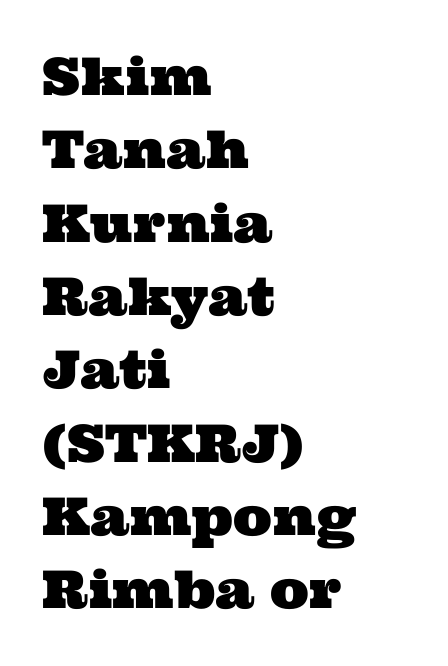
The image shows 52 px wide serif type; set left-aligned, normal line spacing (1.41x), normal letter spacing, not underlined; medium stroke contrast and a medium x-height.
